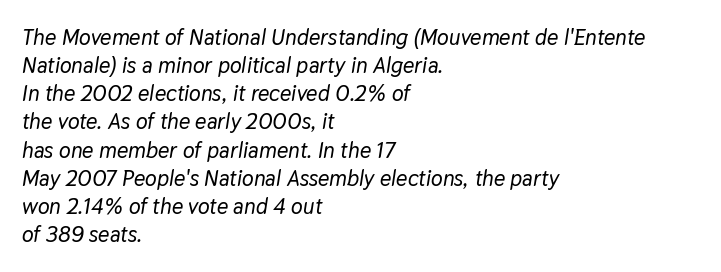
The gap between lines stays unmarked. These lines sit exactly where default settings would place them. The compositor pushed each line to the left boundary. The rendering keeps characters at their native spacing.
